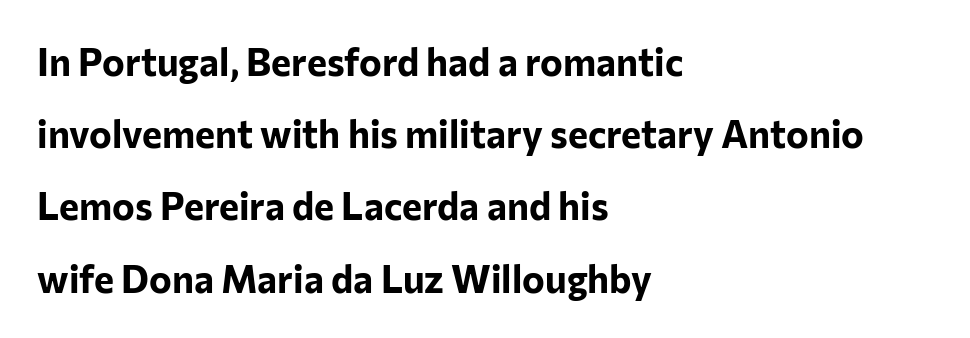
Proportional: the letters do not fall into vertical columns. Stroke thickness is high; the sample reads as a true bold. The lines are quadded left. The space between consecutive lines is lavish.
